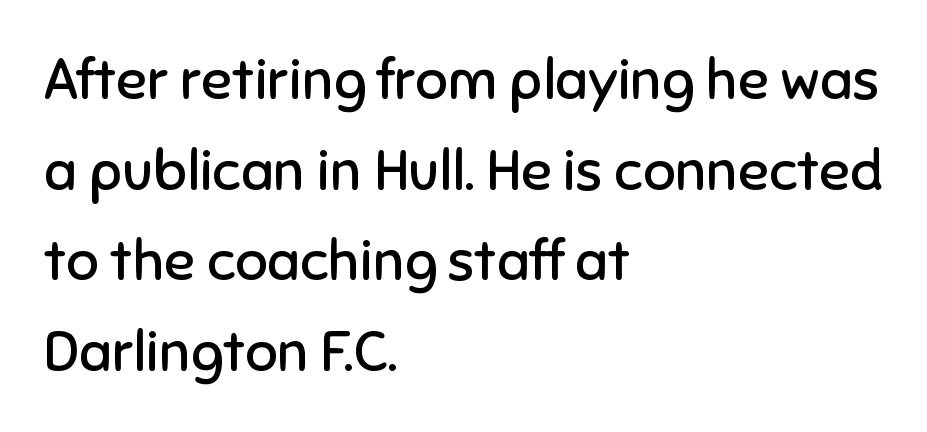
The image shows 57 px regular-weight sans-serif type, upright; set left-aligned, normal line spacing (1.59x), normal letter spacing, not underlined; low stroke contrast and a medium x-height.
